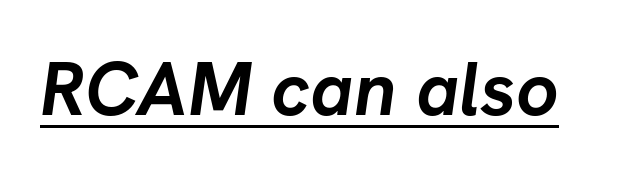
The image shows 75 px semibold type, italic (leaning right); set normal letter spacing, underlined; low stroke contrast and a medium x-height.
